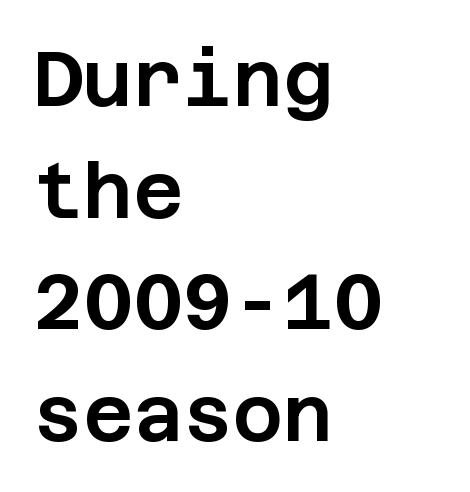
The image shows 77 px sans-serif type, upright; set left-aligned, normal line spacing (1.45x), normal letter spacing, not underlined; low stroke contrast and a large x-height.
